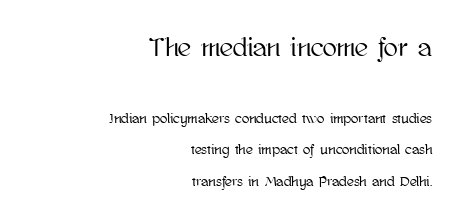
The image shows 26 px text type, upright; set right-aligned, loose line spacing (2.24x), normal letter spacing, not underlined; the first (top) block is 1.86x larger.
